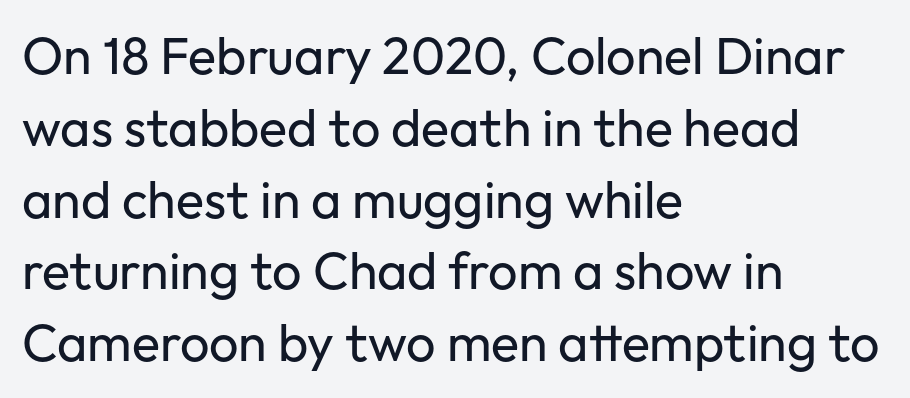
The compositor pushed each line to the left boundary. You can tell it's not italic because the verticals are truly vertical. This rendering features lettering with no underline. One glance says typical: line gaps are just what's usual.
